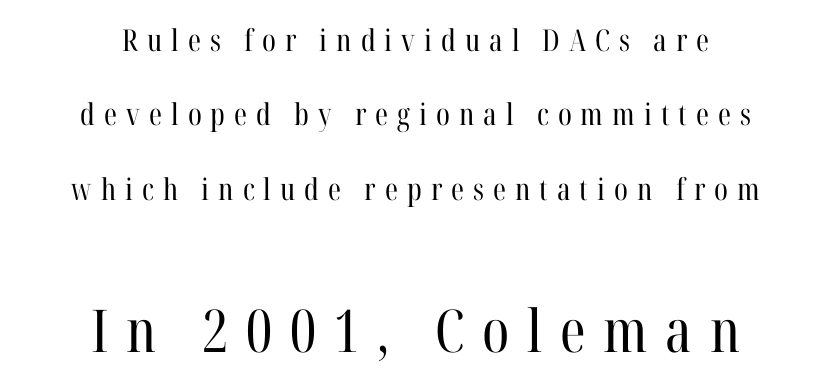
Reading down the column, the eye jumps a long way to each next line. How are the letters spaced? Widely, with obvious added tracking. It's the straight-up-and-down kind of type. Centered paragraph, ragged on both sides. These glyphs show unthickened strokes, regular width or finer.
